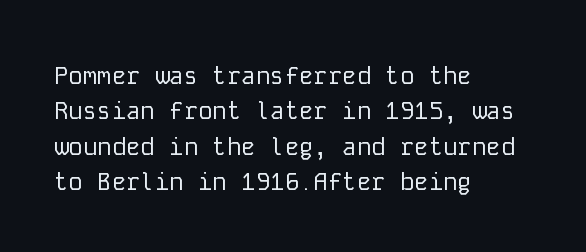
Q: Is the text bold? A: No.
Q: Is the text italic (slanted)? A: No, it is upright.
Q: Is the text underlined? A: No.
Q: How is the paragraph aligned? A: Left-aligned.
Q: Is the spacing between letters normal or unusually wide? A: Normal.
Q: Is the spacing between lines tight, normal or loose? A: Normal.
